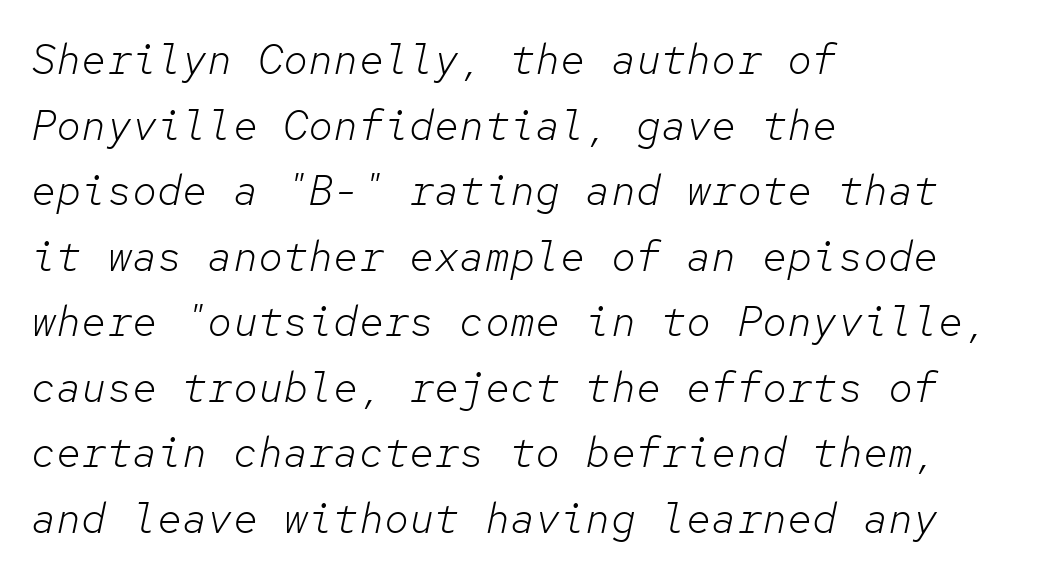
Typeset ragged right — the left edge is the straight one. Beneath every word, the page is bare. Vertically, the passage feels balanced, rows spaced as you'd expect. The typeface has the unassuming heft of standard copy or less. This is oblique type, the kind used for emphasis or titles. Monospaced: the letters line up in strict vertical columns.
